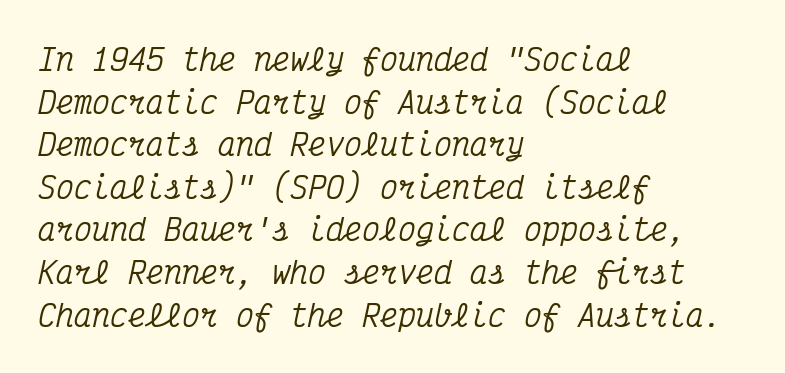
Q: Is the text italic (slanted)? A: Yes, it leans right by about 12 degrees.
Q: Is the typeface a serif or a sans-serif typeface? A: Serif.
Q: Is the text underlined? A: No.
Q: How is the paragraph aligned? A: Left-aligned.
Q: Is the spacing between letters normal or unusually wide? A: Normal.
Q: Is the spacing between lines tight, normal or loose? A: Normal.
Q: Width (condensed, normal, or wide)? A: Condensed.
Q: Stroke contrast? A: Medium.
Q: x-height? A: Medium.
Q: Monospaced? A: Yes.
